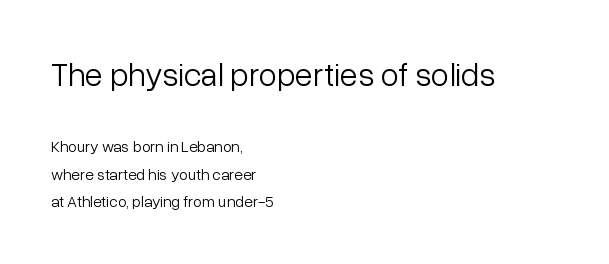
Q: Is the text bold? A: No.
Q: Is the text italic (slanted)? A: No, it is upright.
Q: Is the typeface a serif or a sans-serif typeface? A: Sans-serif.
Q: Is the text underlined? A: No.
Q: How is the paragraph aligned? A: Left-aligned.
Q: Is the spacing between letters normal or unusually wide? A: Normal.
Q: Which block of text is set in a larger size, the first (top) or the second (bottom)? A: The first (top) one.
Q: Width (condensed, normal, or wide)? A: Normal.
Q: Stroke contrast? A: Low.
Q: x-height? A: Medium.
Q: Monospaced? A: No.
